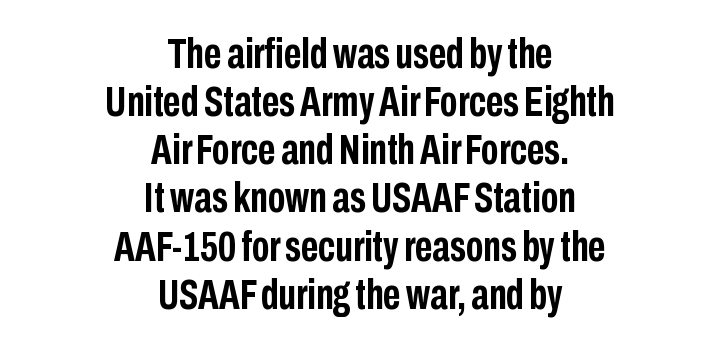
Q: Is the text bold? A: Yes.
Q: Is the text italic (slanted)? A: No, it is upright.
Q: Is the typeface a serif or a sans-serif typeface? A: Sans-serif.
Q: Is the text underlined? A: No.
Q: How is the paragraph aligned? A: Centered.
Q: Is the spacing between letters normal or unusually wide? A: Normal.
Q: Is the spacing between lines tight, normal or loose? A: Tight.
Q: Width (condensed, normal, or wide)? A: Condensed.
Q: Stroke contrast? A: Low.
Q: x-height? A: Medium.
Q: Monospaced? A: No.
